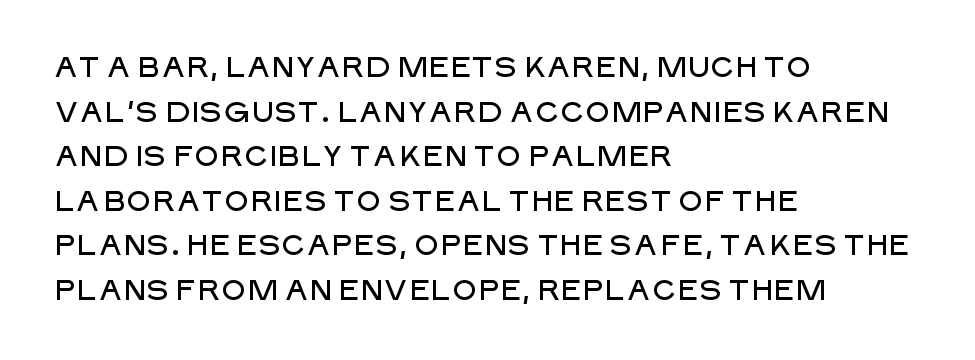
Q: Is the text italic (slanted)? A: No, it is upright.
Q: Is the typeface a serif or a sans-serif typeface? A: Sans-serif.
Q: Is the text underlined? A: No.
Q: How is the paragraph aligned? A: Left-aligned.
Q: Is the spacing between letters normal or unusually wide? A: Normal.
Q: Is the spacing between lines tight, normal or loose? A: Normal.
Q: Width (condensed, normal, or wide)? A: Normal.
Q: Stroke contrast? A: Low.
Q: x-height? A: Large.
Q: Monospaced? A: No.
